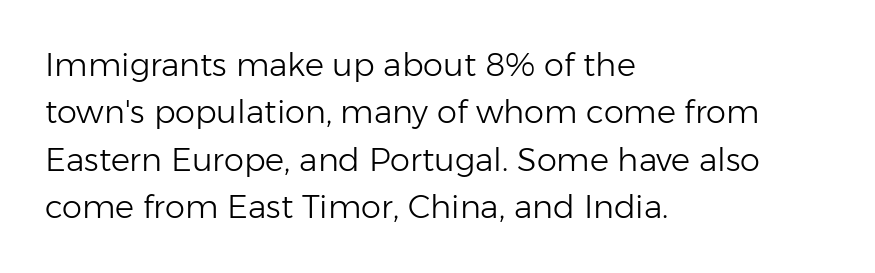
Look at the tracking — it's just the regular setting, nothing added. It's the straight-up-and-down kind of type. Alignment: flush left. Only glyphs here, with clear space below each row. Stems here are at most as thick as an everyday book face. The rows are spaced the way most documents space them.
